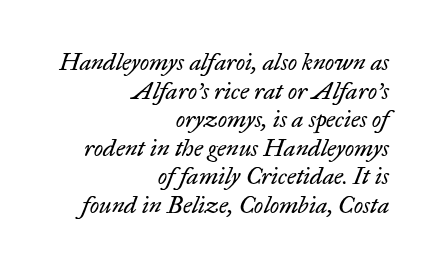
{"italic": "yes", "lean": "right", "slant_degrees": 17, "bold": "no", "underline": "no", "align": "right", "line_spacing_ratio": 1.19, "letter_spacing": "normal", "letter_spacing_em": 0.0, "glyph_px": 24}
